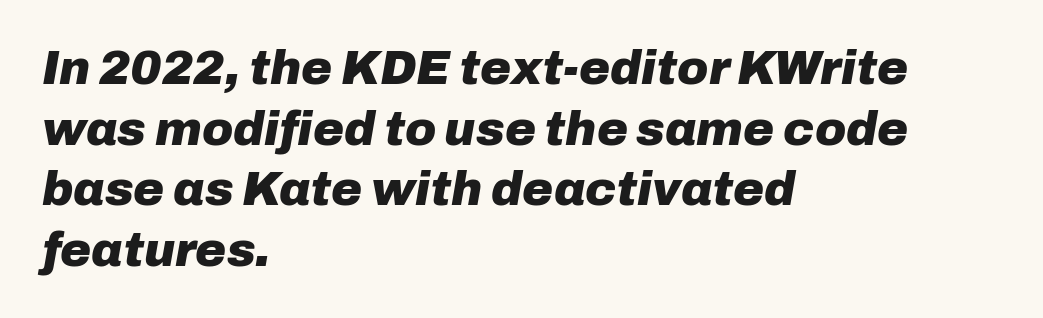
The image shows 47 px heavy type, italic (leaning right); set left-aligned, normal line spacing (1.29x), normal letter spacing, not underlined; low stroke contrast and a medium x-height.
